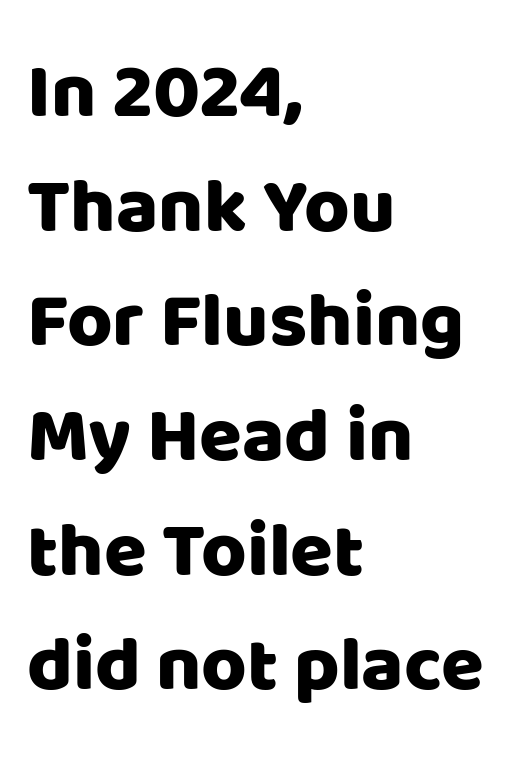
The image shows 78 px sans-serif type, upright; set left-aligned, normal line spacing (1.47x), normal letter spacing, not underlined; low stroke contrast and a large x-height.
